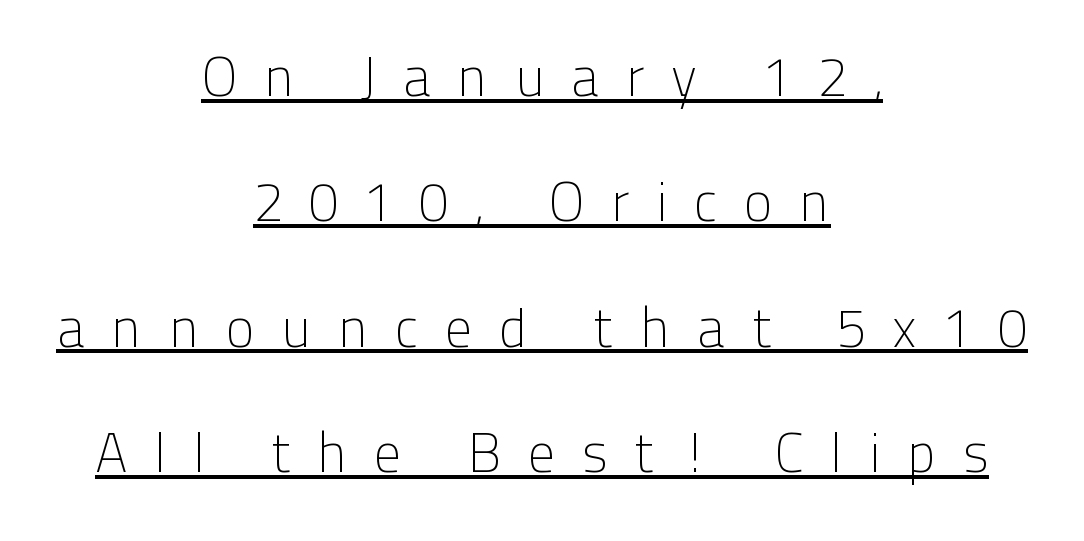
Q: Is the text bold? A: No.
Q: Is the text italic (slanted)? A: No, it is upright.
Q: Is the typeface a serif or a sans-serif typeface? A: Sans-serif.
Q: Is the text underlined? A: Yes.
Q: How is the paragraph aligned? A: Centered.
Q: Is the spacing between letters normal or unusually wide? A: Unusually wide.
Q: Is the spacing between lines tight, normal or loose? A: Loose.
Q: Width (condensed, normal, or wide)? A: Normal.
Q: Stroke contrast? A: Low.
Q: x-height? A: Medium.
Q: Monospaced? A: No.
